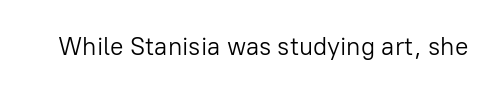
The image shows 25 px text type, upright; set normal letter spacing, not underlined.
